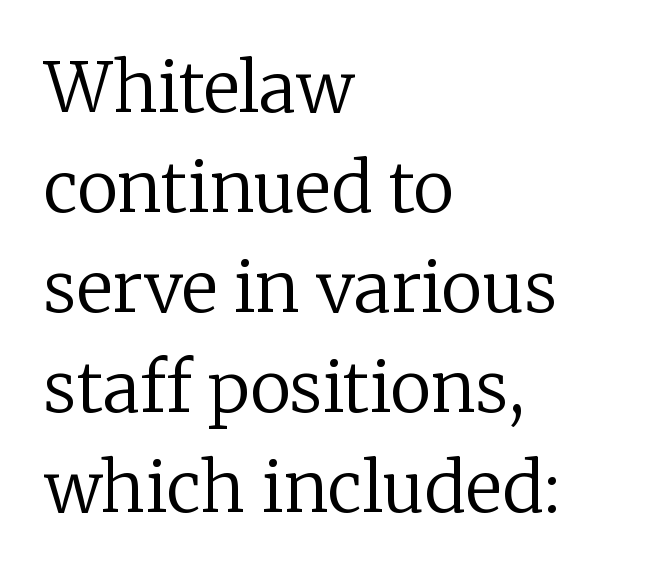
The image shows 69 px regular-weight serif type, upright; set left-aligned, normal line spacing (1.45x), normal letter spacing, not underlined; low stroke contrast and a medium x-height.
